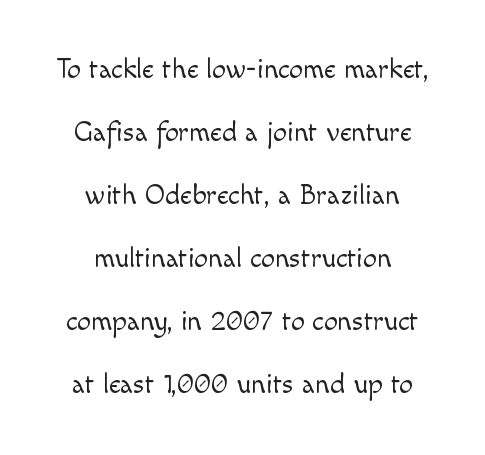
The image shows 28 px light sans-serif type, upright; set centered, loose line spacing (2.25x), normal letter spacing, not underlined; a small x-height.
